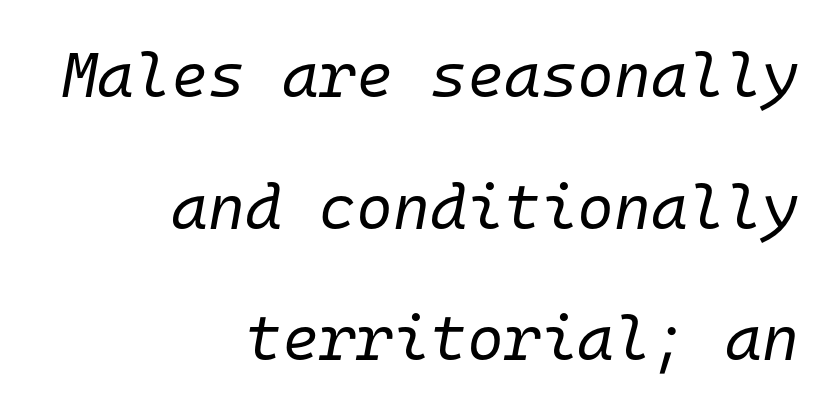
Caption: standard tracking, unaltered. Weight: not bold — regular or lighter. In terms of posture, this sample is oblique. Alignment: flush right. Is this a fixed-width face? Yes — each glyph sits in an identical cell. Rule under the text: the space is simply empty.
